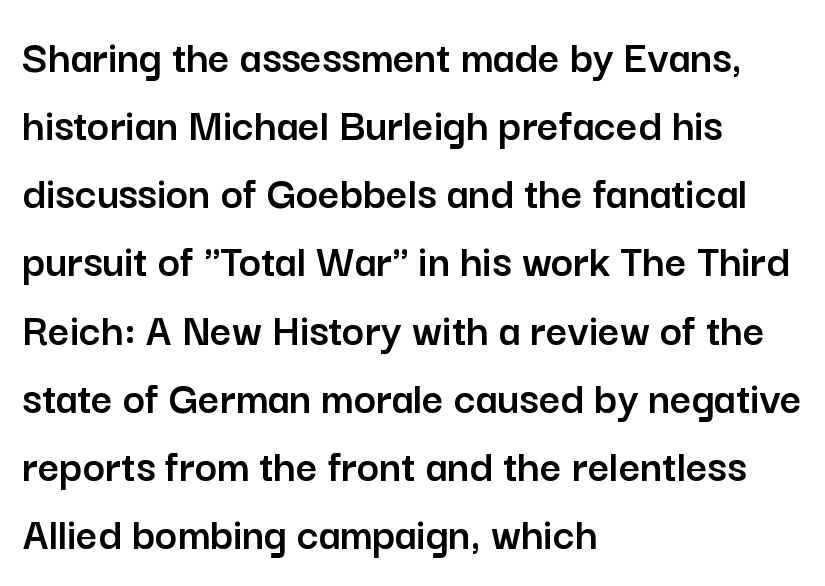
Q: Is the text italic (slanted)? A: No, it is upright.
Q: Is the typeface a serif or a sans-serif typeface? A: Sans-serif.
Q: Is the text underlined? A: No.
Q: How is the paragraph aligned? A: Left-aligned.
Q: Is the spacing between letters normal or unusually wide? A: Normal.
Q: Is the spacing between lines tight, normal or loose? A: Normal.
Q: Width (condensed, normal, or wide)? A: Normal.
Q: Stroke contrast? A: Low.
Q: x-height? A: Medium.
Q: Monospaced? A: No.
